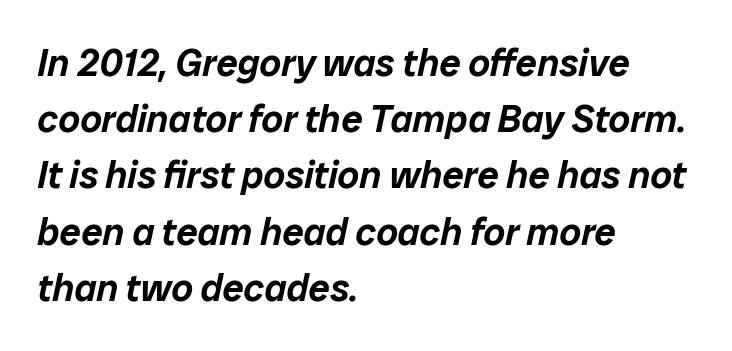
The rendering anchors every line to the left-hand side. The tracking reads as untouched default to a designer's eye. How would I describe the line gaps? Plain and ordinary. Notice how the stems are inclined rather than vertical — that's the hallmark of italics. No word sits above an underline. Think of a printed novel: that variable character pitch is what you see here.
